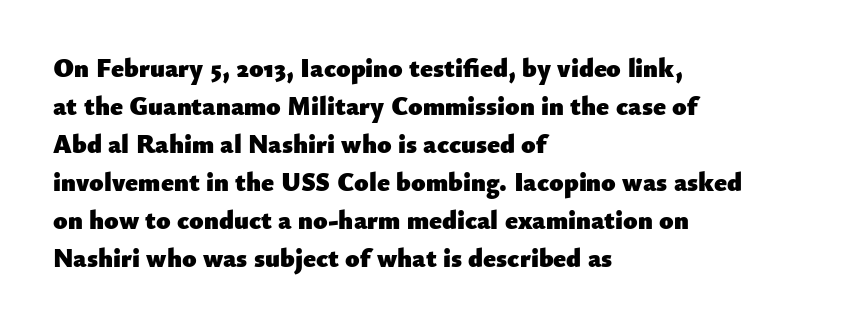
Horizontal alignment here is leftward, the default for most running prose. Nothing unusual about the tracking: characters are spaced as the font intends. Students, observe: this is what conventionally led text looks like. Does the lettering tilt? It doesn't — this is upright.
